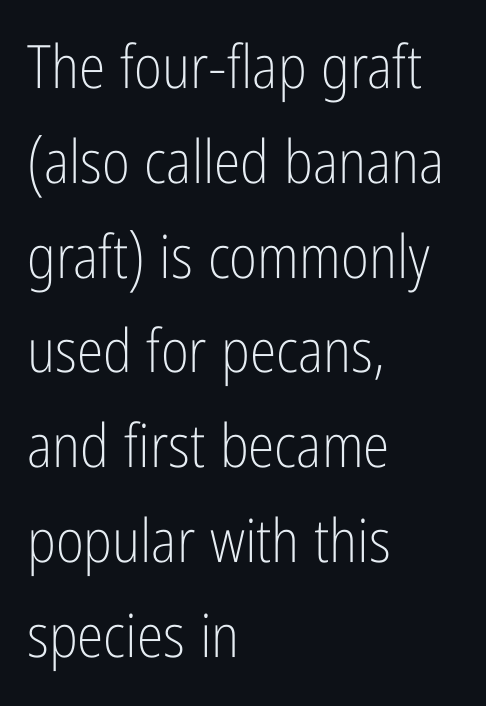
Compared with a typical body face, this is equally light or lighter still. Is this a fixed-width face? No — the glyphs have proportional, varying widths. Is this a sans? Yes — the strokes have no serifs. Visually the block forms a straight wall on the left and a jagged coastline on the right.
